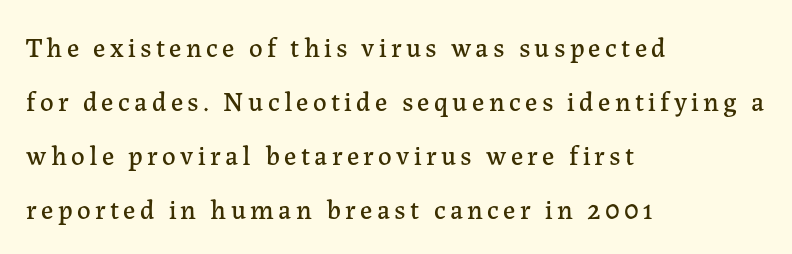
Q: Is the text italic (slanted)? A: No, it is upright.
Q: Is the text underlined? A: No.
Q: How is the paragraph aligned? A: Left-aligned.
Q: Is the spacing between lines tight, normal or loose? A: Loose.
